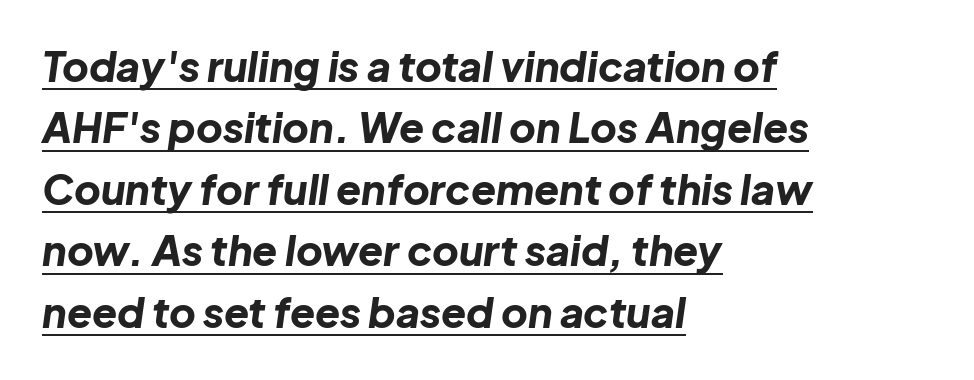
{"italic": "yes", "lean": "right", "slant_degrees": 8, "bold": "yes", "weight": "bold", "width": "normal", "stroke_contrast": "low", "x_height": "medium", "monospaced": "no", "underline": "yes", "align": "left", "line_spacing": "normal", "line_spacing_ratio": 1.5, "letter_spacing": "normal", "letter_spacing_em": 0.0, "glyph_px": 41}
